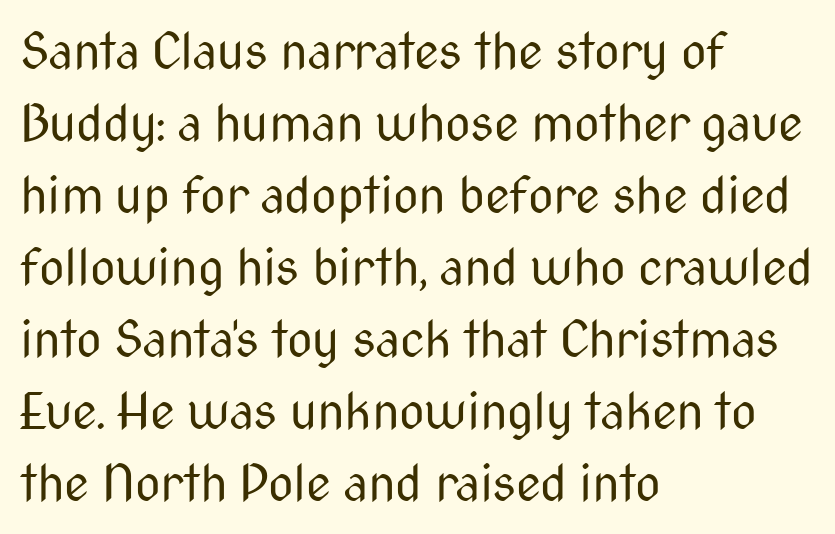
Each letter's strokes conclude bluntly, with no projecting serifs. Notice how descenders clear the ascenders below comfortably — that's standard leading. Type without underlining. A typesetter would call this proportional, since set widths differ per character. Posture: straight, roman, zero tilt. The characters are drawn with everyday or finer stroke widths.
